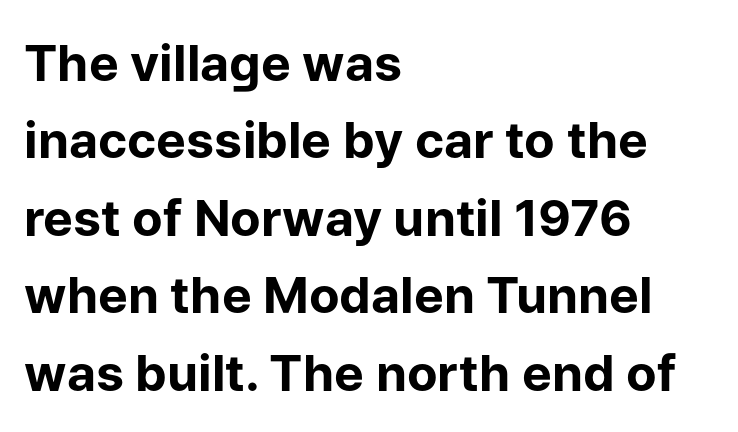
{"serif": "no", "italic": "no", "bold": "yes", "weight": "bold", "width": "normal", "stroke_contrast": "low", "x_height": "medium", "monospaced": "no", "underline": "no", "align": "left", "line_spacing": "normal", "line_spacing_ratio": 1.55, "letter_spacing": "normal", "letter_spacing_em": 0.0, "glyph_px": 50}
